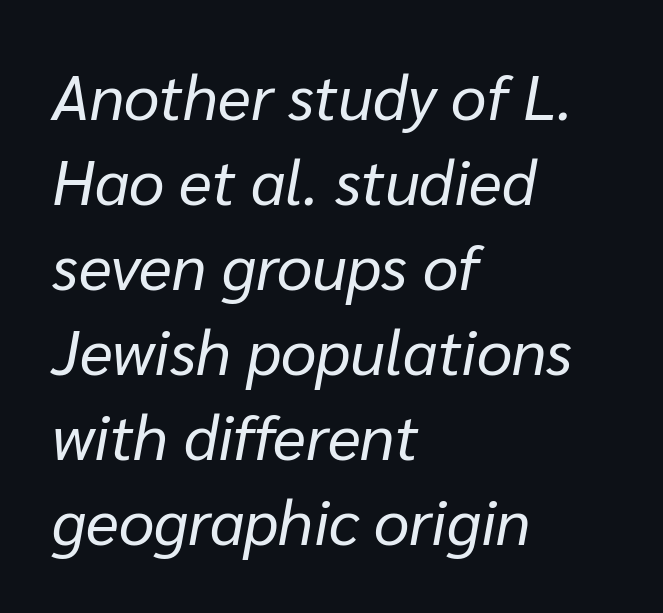
{"italic": "yes", "lean": "right", "slant_degrees": 10, "bold": "no", "weight": "regular", "width": "normal", "stroke_contrast": "low", "x_height": "medium", "monospaced": "no", "underline": "no", "align": "left", "line_spacing": "normal", "line_spacing_ratio": 1.35, "letter_spacing": "normal", "letter_spacing_em": 0.0, "glyph_px": 63}
